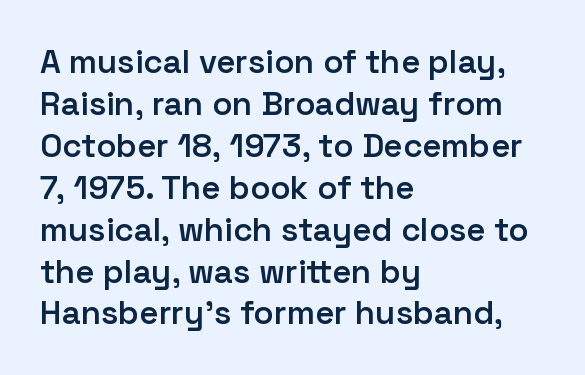
Q: Is the text bold? A: Semi-bold.
Q: Is the text italic (slanted)? A: No, it is upright.
Q: Is the typeface a serif or a sans-serif typeface? A: Sans-serif.
Q: Is the text underlined? A: No.
Q: How is the paragraph aligned? A: Left-aligned.
Q: Is the spacing between letters normal or unusually wide? A: Normal.
Q: Is the spacing between lines tight, normal or loose? A: Normal.
Q: Width (condensed, normal, or wide)? A: Normal.
Q: Stroke contrast? A: Low.
Q: x-height? A: Medium.
Q: Monospaced? A: No.
